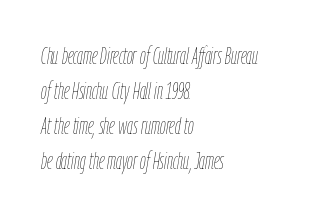
Q: Is the text bold? A: No.
Q: Is the text italic (slanted)? A: Yes, it leans right by about 9 degrees.
Q: Is the text underlined? A: No.
Q: How is the paragraph aligned? A: Left-aligned.
Q: Is the spacing between letters normal or unusually wide? A: Normal.
Q: Is the spacing between lines tight, normal or loose? A: Normal.
